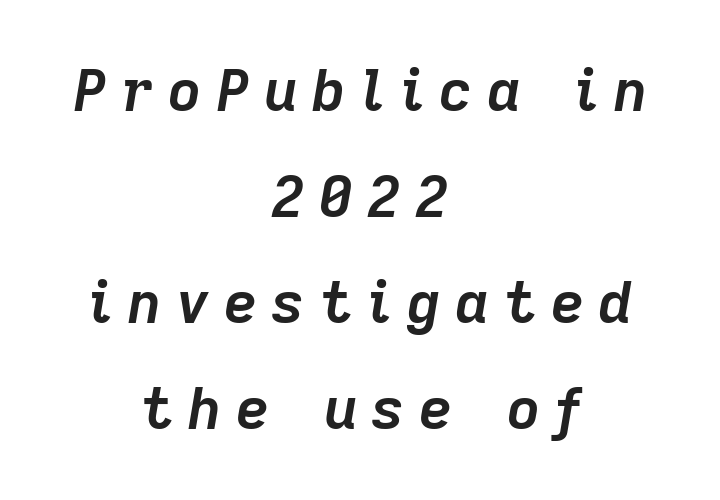
{"italic": "yes", "lean": "right", "slant_degrees": 9, "bold": "yes", "weight": "semibold", "width": "normal", "stroke_contrast": "low", "x_height": "medium", "monospaced": "no", "underline": "no", "align": "center", "line_spacing_ratio": 1.83, "letter_spacing": "wide", "letter_spacing_em": 0.25, "glyph_px": 58}
